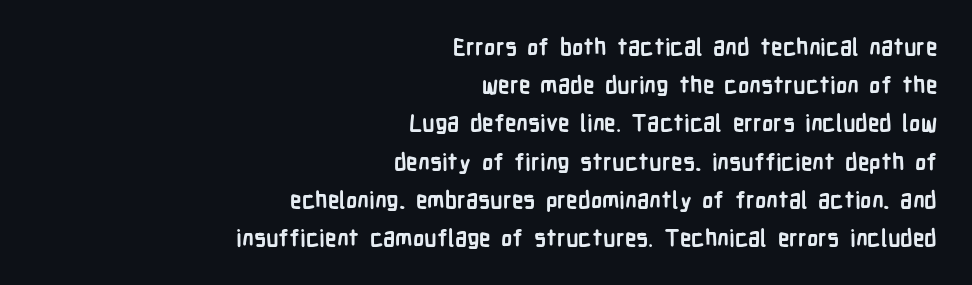
The image shows 23 px bold type, upright; set right-aligned, normal line spacing (1.66x), normal letter spacing, not underlined.
